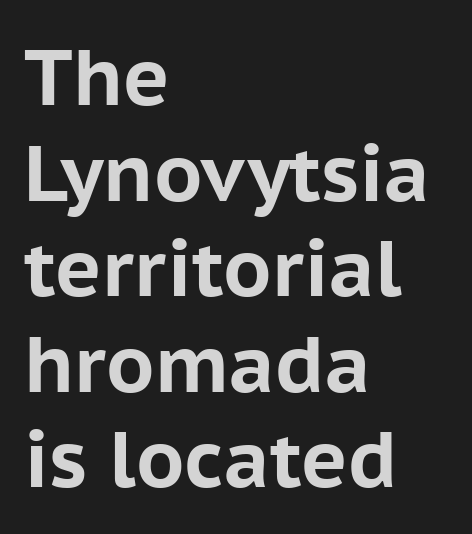
Q: Is the text bold? A: Yes.
Q: Is the text italic (slanted)? A: No, it is upright.
Q: Is the typeface a serif or a sans-serif typeface? A: Sans-serif.
Q: Is the text underlined? A: No.
Q: How is the paragraph aligned? A: Left-aligned.
Q: Is the spacing between letters normal or unusually wide? A: Normal.
Q: Width (condensed, normal, or wide)? A: Normal.
Q: Stroke contrast? A: Low.
Q: x-height? A: Medium.
Q: Monospaced? A: No.
